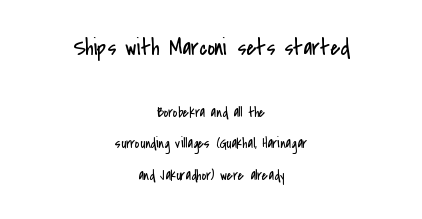
{"italic": "no", "bold": "no", "underline": "no", "align": "center", "line_spacing": "loose", "line_spacing_ratio": 2.27, "letter_spacing": "normal", "letter_spacing_em": 0.0, "larger_block": "first", "size_ratio": 1.64, "glyph_px": 23}
